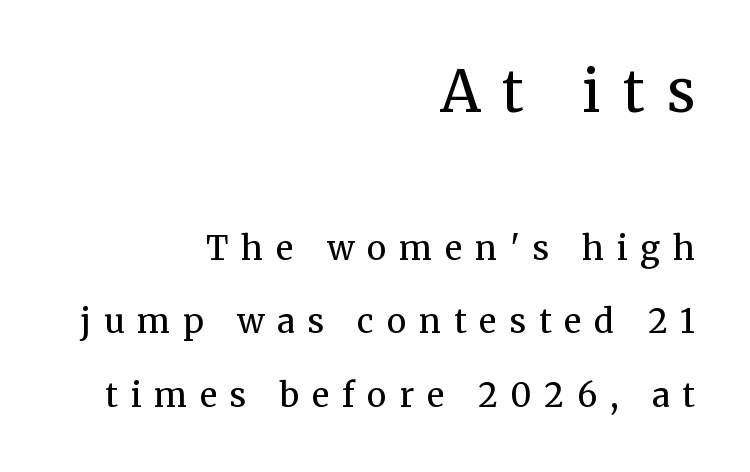
Each letter keeps its own natural width here, so spacing adapts to shape. The rendering uses a large line-height, opening up the rows. A student would notice the top passage is typeset larger than what follows. Quick note: not italic, upright. The font family rendered here belongs to the serif group. The zone under the glyphs is completely vacant.
